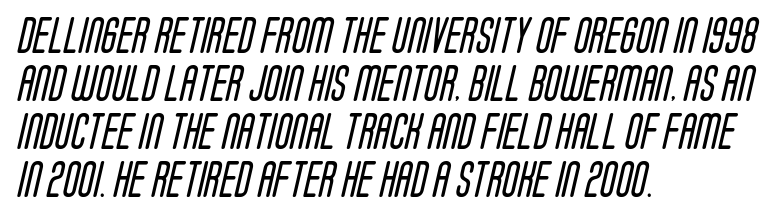
Q: Is the text bold? A: No.
Q: Is the typeface a serif or a sans-serif typeface? A: Sans-serif.
Q: Is the text underlined? A: No.
Q: How is the paragraph aligned? A: Left-aligned.
Q: Is the spacing between letters normal or unusually wide? A: Normal.
Q: Is the spacing between lines tight, normal or loose? A: Normal.
Q: Width (condensed, normal, or wide)? A: Condensed.
Q: Stroke contrast? A: Low.
Q: x-height? A: Large.
Q: Monospaced? A: No.
